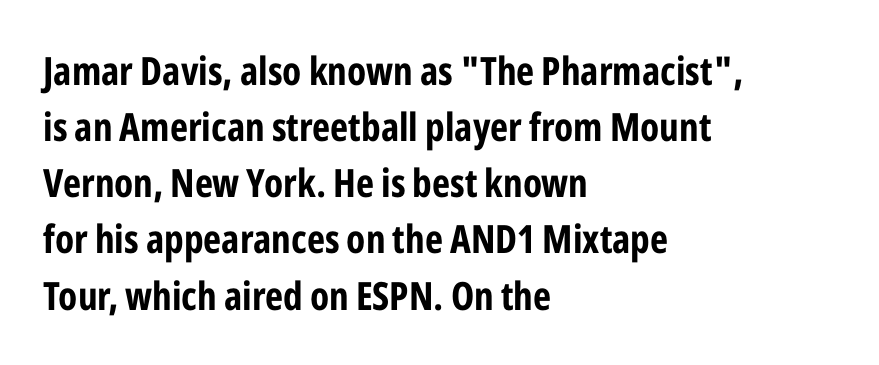
Q: Is the text bold? A: Yes.
Q: Is the text italic (slanted)? A: No, it is upright.
Q: Is the typeface a serif or a sans-serif typeface? A: Sans-serif.
Q: Is the text underlined? A: No.
Q: How is the paragraph aligned? A: Left-aligned.
Q: Is the spacing between letters normal or unusually wide? A: Normal.
Q: Is the spacing between lines tight, normal or loose? A: Normal.
Q: Width (condensed, normal, or wide)? A: Condensed.
Q: Stroke contrast? A: Low.
Q: x-height? A: Medium.
Q: Monospaced? A: No.
